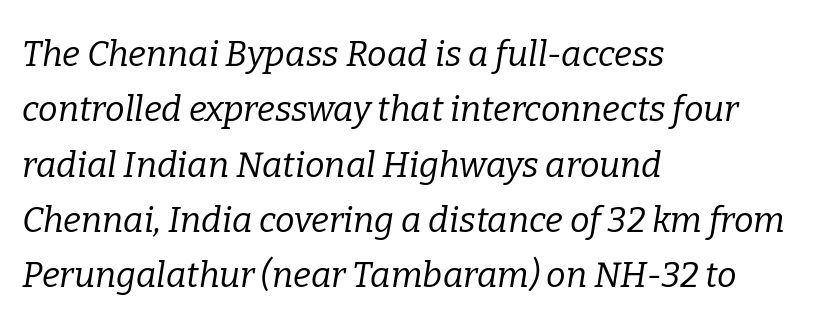
Q: Is the text bold? A: No.
Q: Is the text italic (slanted)? A: Yes, it leans right by about 9 degrees.
Q: Is the typeface a serif or a sans-serif typeface? A: Serif.
Q: Is the text underlined? A: No.
Q: How is the paragraph aligned? A: Left-aligned.
Q: Is the spacing between letters normal or unusually wide? A: Normal.
Q: Is the spacing between lines tight, normal or loose? A: Normal.
Q: Width (condensed, normal, or wide)? A: Normal.
Q: Stroke contrast? A: Low.
Q: x-height? A: Medium.
Q: Monospaced? A: No.
